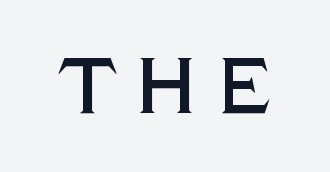
Between one letter and the next there's a generous, obvious gap. Ordinary non-slanted type is in use. Check where the strokes stop: nothing finishes them off — pure sans. Character widths vary here, with narrow letters taking less room than wide ones.
